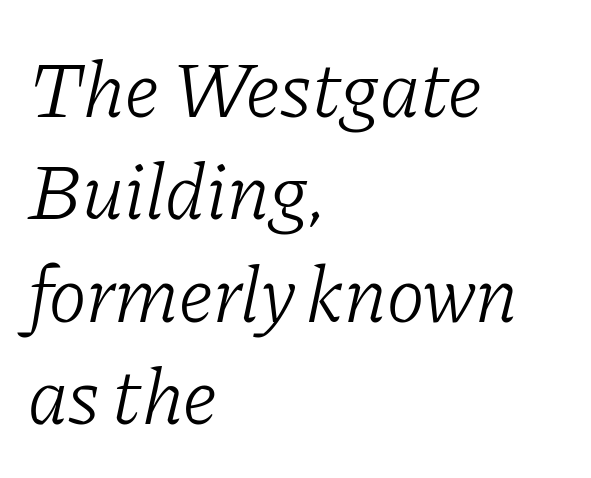
Q: Is the text bold? A: No.
Q: Is the text italic (slanted)? A: Yes, it leans right by about 11 degrees.
Q: Is the typeface a serif or a sans-serif typeface? A: Serif.
Q: Is the text underlined? A: No.
Q: How is the paragraph aligned? A: Left-aligned.
Q: Is the spacing between letters normal or unusually wide? A: Normal.
Q: Is the spacing between lines tight, normal or loose? A: Normal.
Q: Width (condensed, normal, or wide)? A: Normal.
Q: Stroke contrast? A: Low.
Q: x-height? A: Medium.
Q: Monospaced? A: No.
